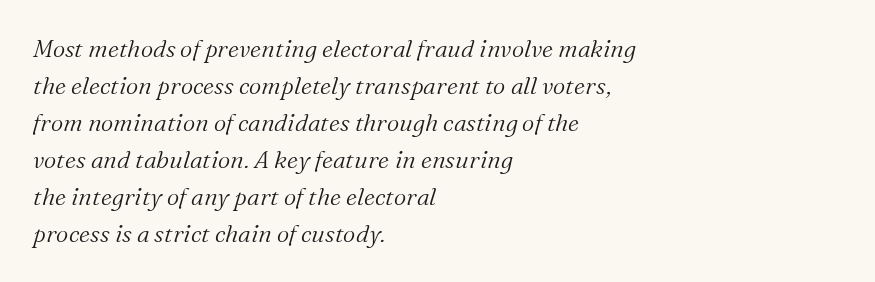
The strokes are not fattened; the text isn't bold. Baseline-to-baseline distance is the conventional proportion of letter height. Each row of text sits above clean, open space. The horizontal fit of the characters is conventional and even. The paragraph shown leans on its left margin.
